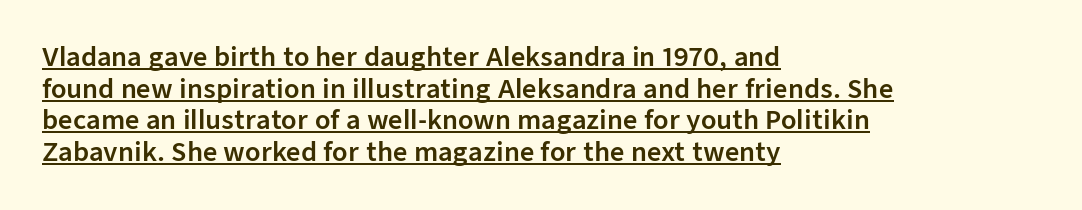
Q: Is the text italic (slanted)? A: No, it is upright.
Q: Is the text underlined? A: Yes.
Q: How is the paragraph aligned? A: Left-aligned.
Q: Is the spacing between letters normal or unusually wide? A: Normal.
Q: Is the spacing between lines tight, normal or loose? A: Normal.
